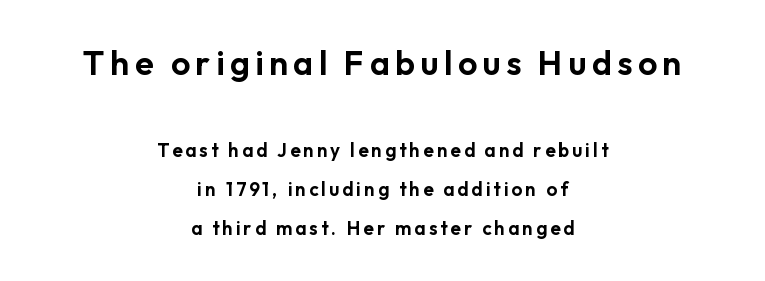
Q: Is the text italic (slanted)? A: No, it is upright.
Q: Is the typeface a serif or a sans-serif typeface? A: Sans-serif.
Q: Is the text underlined? A: No.
Q: How is the paragraph aligned? A: Centered.
Q: Is the spacing between lines tight, normal or loose? A: Loose.
Q: Which block of text is set in a larger size, the first (top) or the second (bottom)? A: The first (top) one.
Q: Width (condensed, normal, or wide)? A: Normal.
Q: Stroke contrast? A: Low.
Q: x-height? A: Medium.
Q: Monospaced? A: No.
